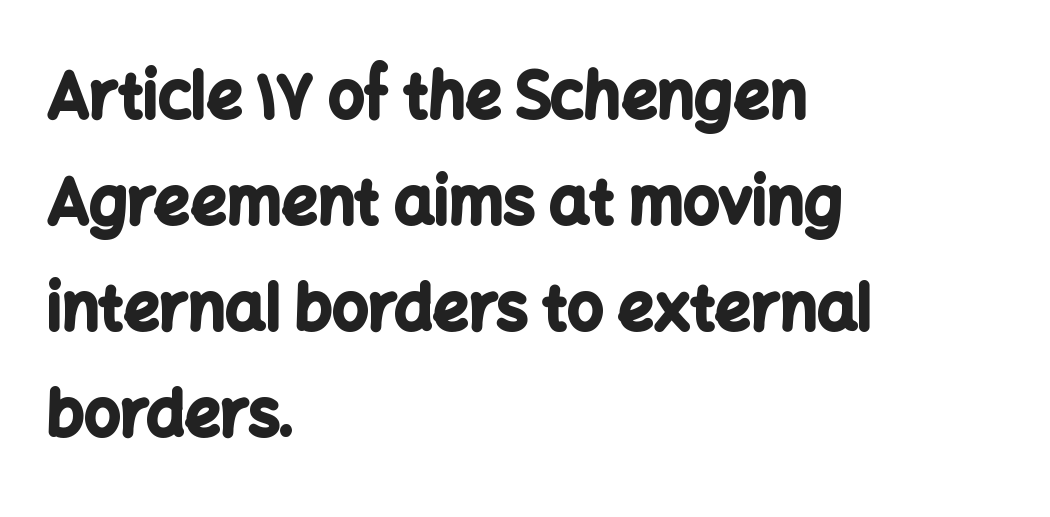
The glyphs in this specimen are sans serif. Normally led — the rows are evenly, conventionally spaced. The space directly below the letters is spotless. The passage shown has conventional tracking throughout. Character widths vary here, with narrow letters taking less room than wide ones. Vertical strokes here are truly vertical.
